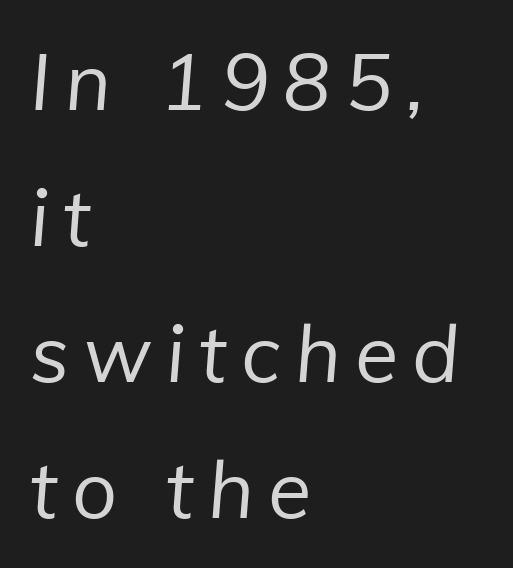
Q: Is the text bold? A: No.
Q: Is the typeface a serif or a sans-serif typeface? A: Sans-serif.
Q: Is the text underlined? A: No.
Q: How is the paragraph aligned? A: Left-aligned.
Q: Width (condensed, normal, or wide)? A: Normal.
Q: Stroke contrast? A: Low.
Q: x-height? A: Medium.
Q: Monospaced? A: No.
